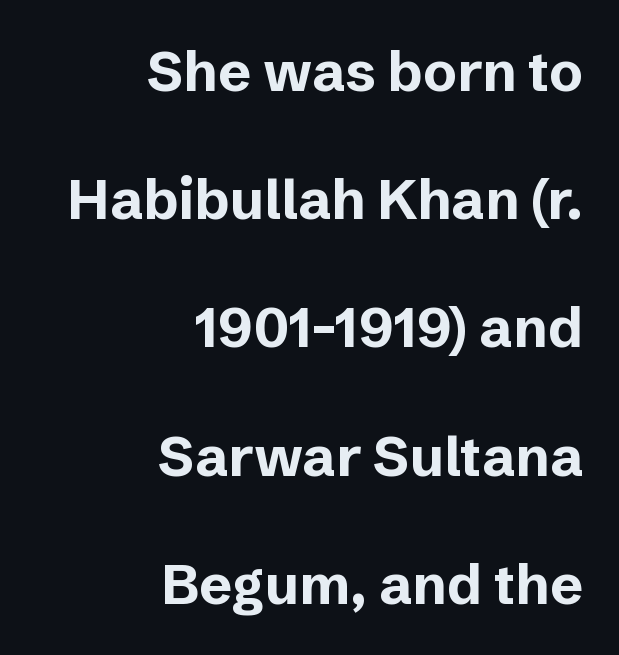
Q: Is the text bold? A: Yes.
Q: Is the text italic (slanted)? A: No, it is upright.
Q: Is the typeface a serif or a sans-serif typeface? A: Sans-serif.
Q: Is the text underlined? A: No.
Q: How is the paragraph aligned? A: Right-aligned.
Q: Is the spacing between letters normal or unusually wide? A: Normal.
Q: Is the spacing between lines tight, normal or loose? A: Loose.
Q: Width (condensed, normal, or wide)? A: Normal.
Q: Stroke contrast? A: Low.
Q: x-height? A: Medium.
Q: Monospaced? A: No.
